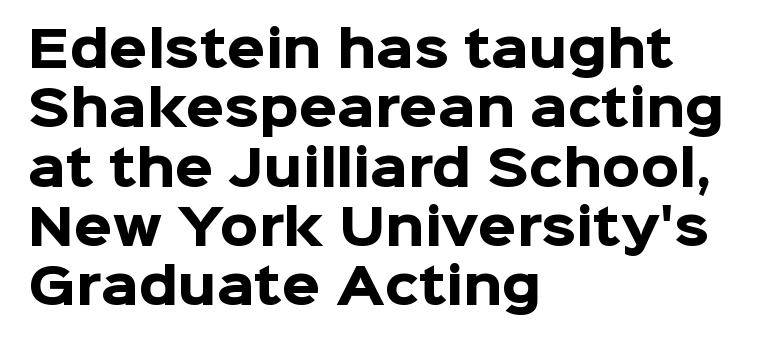
The zone under the glyphs is completely vacant. Grotesque or geometric, the face here clearly has no serifs. Leftover space on each line is placed entirely after the last word. Do the letters lean? They stand straight. Typographic density is high because the face is bold. Default kerning and tracking; the words read as compact shapes.
